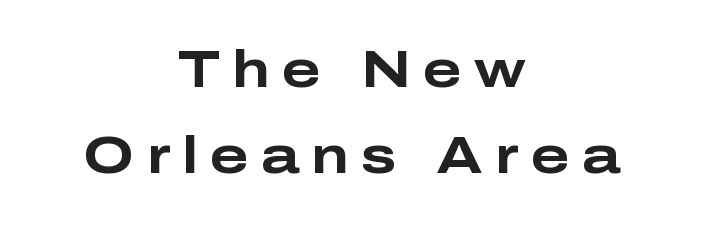
Q: Is the text bold? A: Yes.
Q: Is the text italic (slanted)? A: No, it is upright.
Q: Is the typeface a serif or a sans-serif typeface? A: Sans-serif.
Q: Is the text underlined? A: No.
Q: How is the paragraph aligned? A: Centered.
Q: Is the spacing between letters normal or unusually wide? A: Unusually wide.
Q: Is the spacing between lines tight, normal or loose? A: Normal.
Q: Width (condensed, normal, or wide)? A: Wide.
Q: Stroke contrast? A: Low.
Q: x-height? A: Medium.
Q: Monospaced? A: No.
